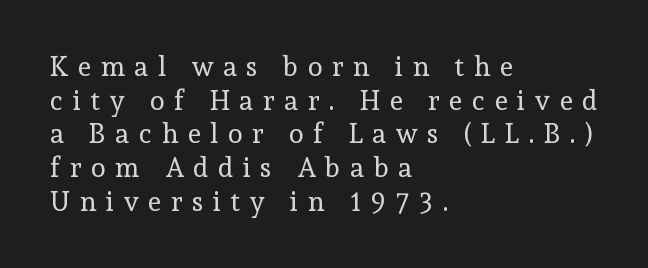
These glyphs show unthickened strokes, regular width or finer. A clean baseline with only descenders dipping below it. Successive baselines arrive at the customary interval. If you drew a line through each stem, it would be perfectly vertical. Here the glyphs are tracked loosely, breaking word shapes into spaced letters.
